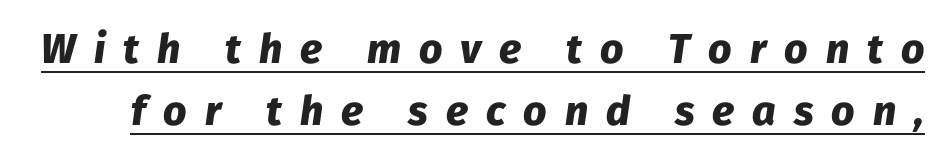
The image shows 41 px heavy type, italic (leaning right); set normal line spacing (1.51x), unusually wide letter spacing (+0.44 em), underlined; low stroke contrast and a medium x-height.
